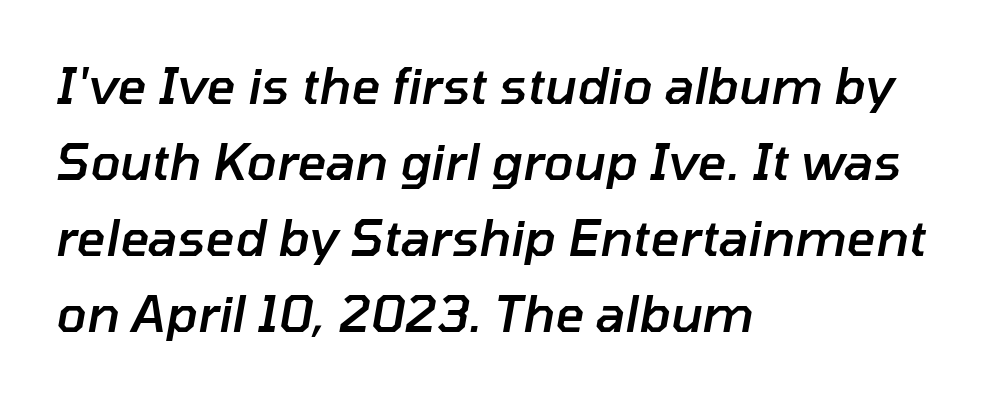
The setting favours the left margin, as ordinary paragraphs usually do. A bare baseline throughout the passage. Here the designer chose a conventional face with non-uniform glyph widths. These lines keep a tight, regular rhythm from letter to letter. The characters look somewhat weighty, a semibold short of true bold. The letters are slanted; this is an italic face.
